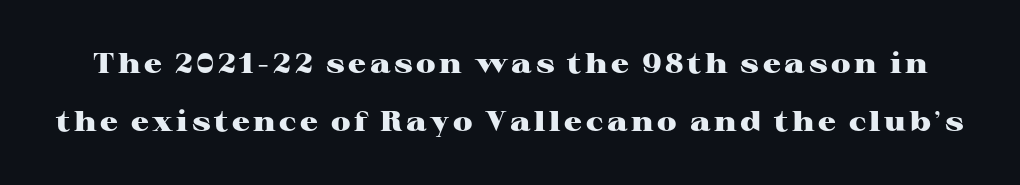
{"serif": "yes", "italic": "no", "bold": "yes", "weight": "heavy", "width": "wide", "stroke_contrast": "high", "x_height": "medium", "monospaced": "no", "underline": "no", "line_spacing": "loose", "line_spacing_ratio": 2.07, "glyph_px": 28}
